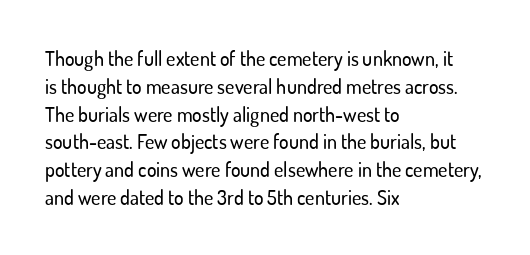
The image shows 20 px text type, upright; set left-aligned, normal line spacing (1.39x), normal letter spacing, not underlined.
